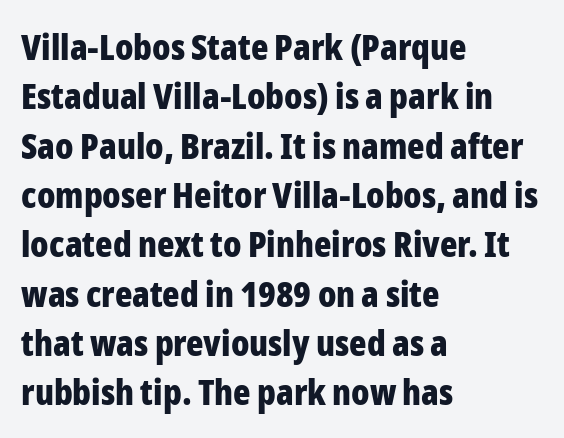
Q: Is the text bold? A: Yes.
Q: Is the text italic (slanted)? A: No, it is upright.
Q: Is the typeface a serif or a sans-serif typeface? A: Sans-serif.
Q: Is the text underlined? A: No.
Q: How is the paragraph aligned? A: Left-aligned.
Q: Is the spacing between letters normal or unusually wide? A: Normal.
Q: Is the spacing between lines tight, normal or loose? A: Normal.
Q: Width (condensed, normal, or wide)? A: Condensed.
Q: Stroke contrast? A: Low.
Q: x-height? A: Medium.
Q: Monospaced? A: No.
